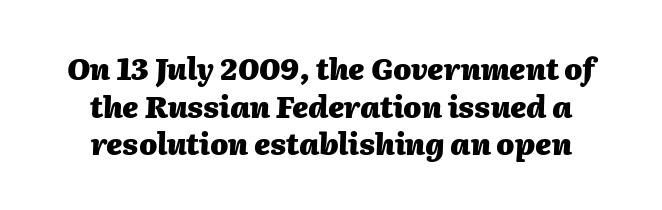
Spacing verdict: proportional, widths tailored to each character. The horizontal fit of the characters is conventional and even. In terms of leading, this rendering sits right in the middle. The passage shown is emphatically bold. Just letters on the line, the space beneath them empty. These lines were composed using italics.
